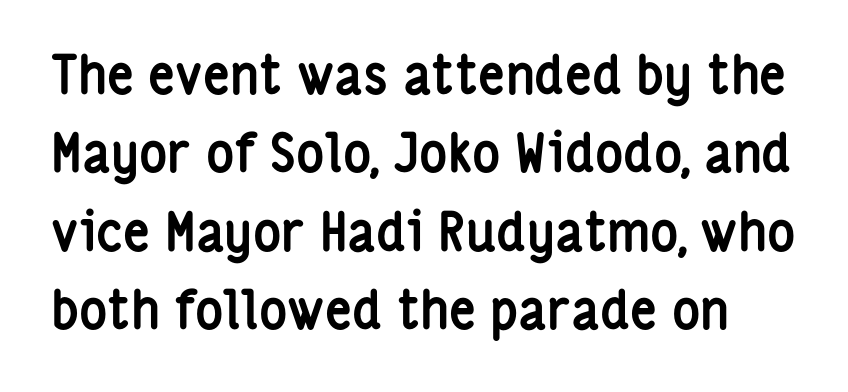
The image shows 53 px semibold, condensed sans-serif type, upright; set normal line spacing (1.48x), normal letter spacing, not underlined; low stroke contrast and a medium x-height.
